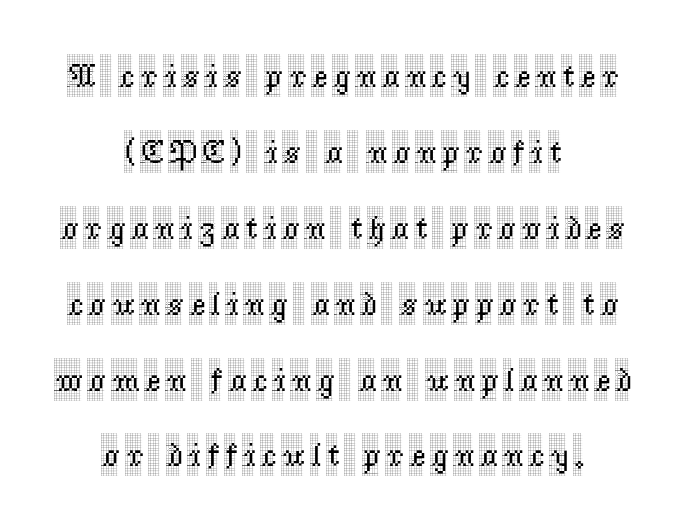
The passage shown is not underscored anywhere. Each letter keeps its own natural width here, so spacing adapts to shape. Classification — serif. Posture: straight, roman, zero tilt. The lines are quadded center. The rendering uses a large line-height, opening up the rows.
